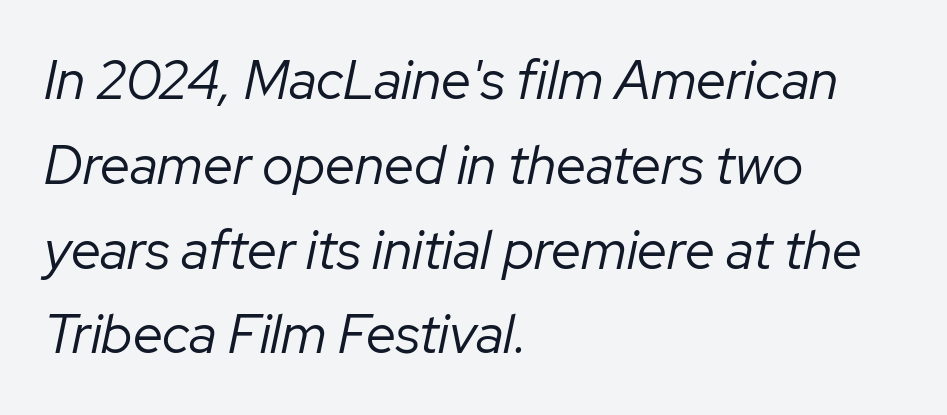
The image shows 54 px regular-weight type, italic (leaning right); set left-aligned, normal line spacing (1.57x), normal letter spacing, not underlined; low stroke contrast and a medium x-height.
